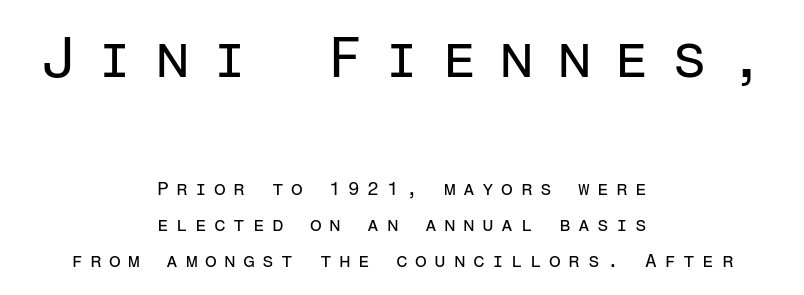
Q: Is the text bold? A: No.
Q: Is the text italic (slanted)? A: No, it is upright.
Q: Is the typeface a serif or a sans-serif typeface? A: Sans-serif.
Q: Is the text underlined? A: No.
Q: How is the paragraph aligned? A: Centered.
Q: Is the spacing between letters normal or unusually wide? A: Unusually wide.
Q: Is the spacing between lines tight, normal or loose? A: Loose.
Q: Which block of text is set in a larger size, the first (top) or the second (bottom)? A: The first (top) one.
Q: Width (condensed, normal, or wide)? A: Normal.
Q: Stroke contrast? A: Low.
Q: x-height? A: Medium.
Q: Monospaced? A: Yes.
